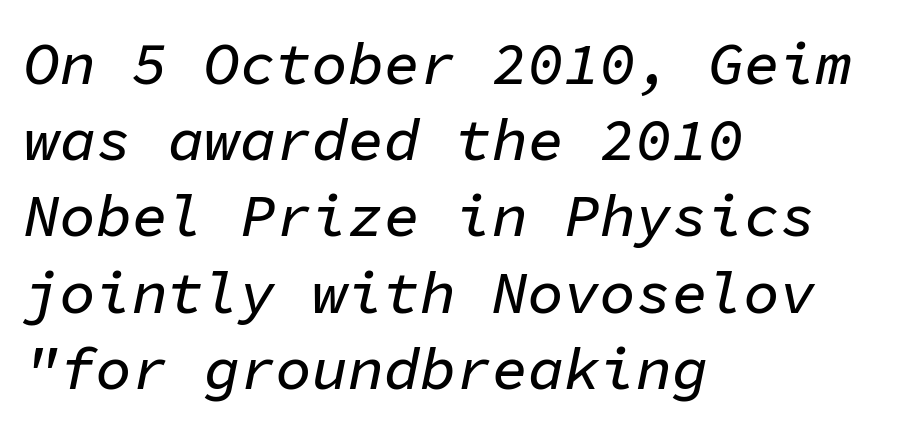
You can tell it's italic because the verticals aren't actually vertical. These lines stack with their left ends in a neat column. The tracking reads as untouched default to a designer's eye. Each row of text sits above clean, open space.
